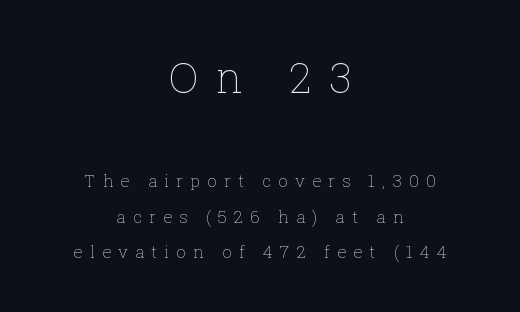
{"italic": "no", "bold": "no", "weight": "thin", "width": "normal", "stroke_contrast": "low", "x_height": "medium", "monospaced": "no", "underline": "no", "align": "center", "line_spacing": "loose", "line_spacing_ratio": 2.09, "letter_spacing": "wide", "letter_spacing_em": 0.42, "larger_block": "first", "size_ratio": 2.47, "glyph_px": 42}
